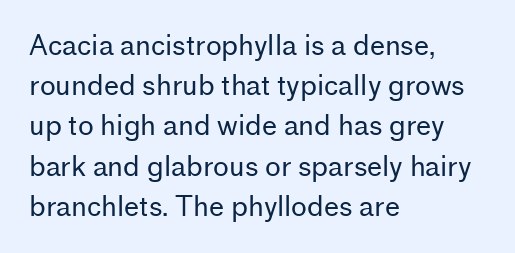
The image shows 27 px text type, upright; set left-aligned, normal line spacing (1.49x), normal letter spacing, not underlined.
